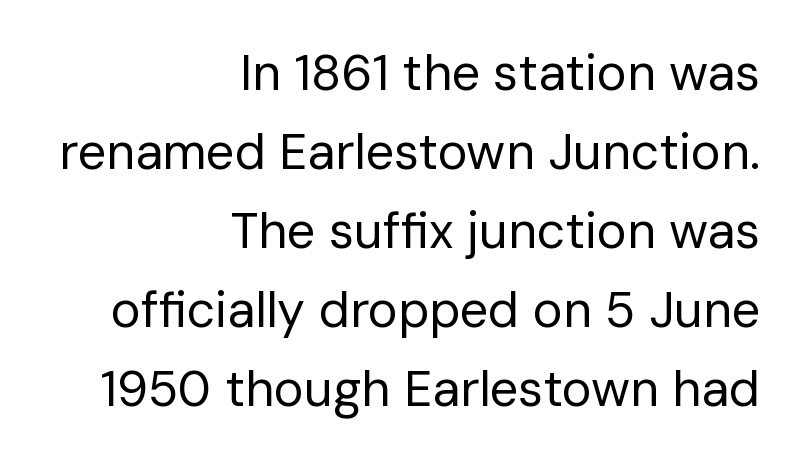
Between one letter and the next there's only the usual sliver of space. Each row of text sits above clean, open space. Heft: none added — not bold. Classification — sans serif. These lines are rendered in a variable-pitch font.
